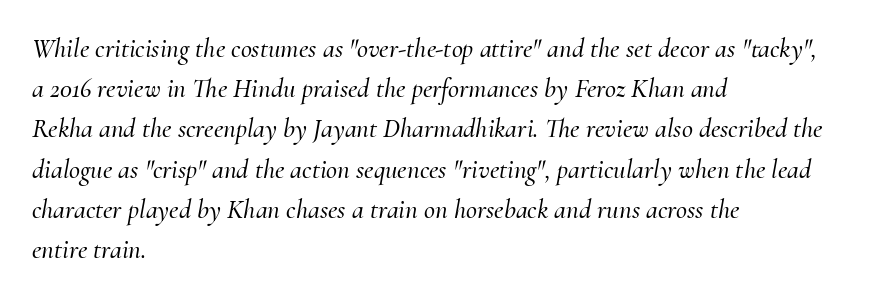
Q: Is the text italic (slanted)? A: Yes, it leans right by about 10 degrees.
Q: Is the text underlined? A: No.
Q: How is the paragraph aligned? A: Left-aligned.
Q: Is the spacing between letters normal or unusually wide? A: Normal.
Q: Is the spacing between lines tight, normal or loose? A: Normal.
